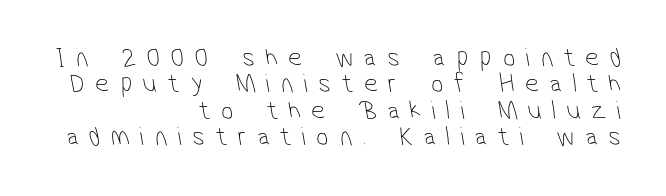
The image shows 27 px text type; set right-aligned, tight line spacing (0.98x), unusually wide letter spacing (+0.4 em), not underlined.
